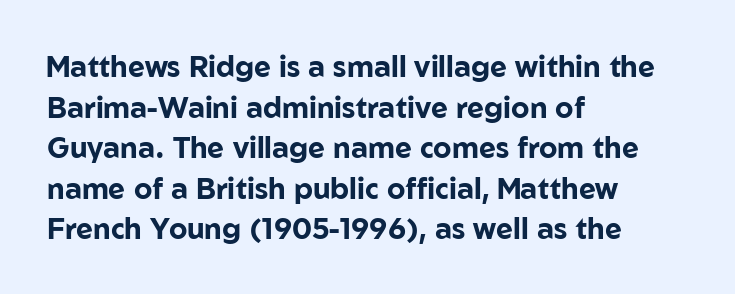
{"serif": "no", "italic": "no", "bold": "yes", "weight": "bold", "width": "normal", "stroke_contrast": "low", "x_height": "medium", "monospaced": "no", "underline": "no", "align": "left", "line_spacing": "normal", "line_spacing_ratio": 1.4, "letter_spacing": "normal", "letter_spacing_em": 0.0, "glyph_px": 29}
